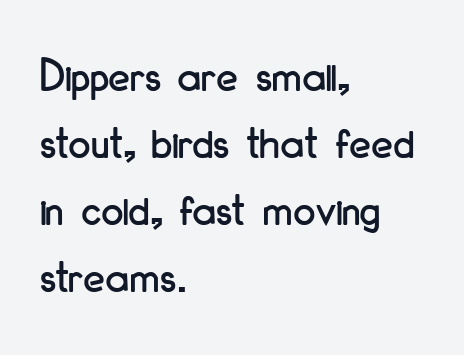
Tracking value appears to be zero — textbook default spacing. This sample is left-justified, so line endings fall wherever the words run out. No word sits above an underline. This is the regular roman posture of the typeface.
